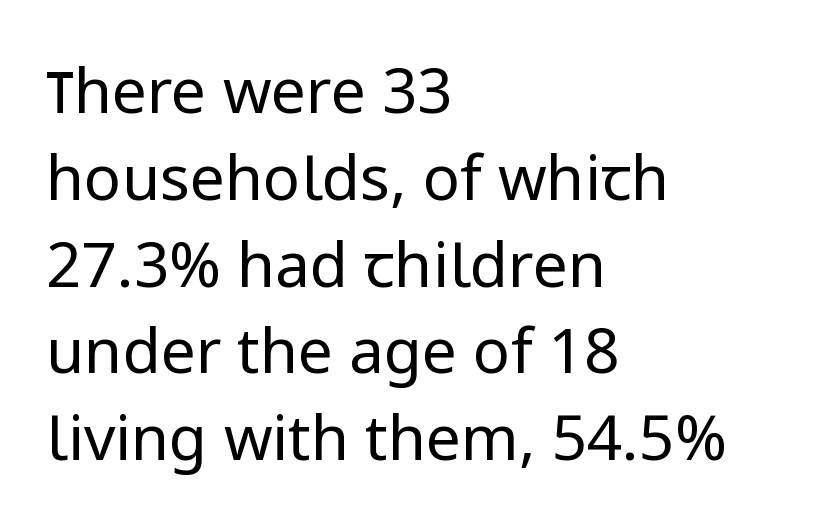
The image shows 62 px regular-weight sans-serif type, upright; set left-aligned, normal line spacing (1.4x), normal letter spacing, not underlined; low stroke contrast and a medium x-height.
